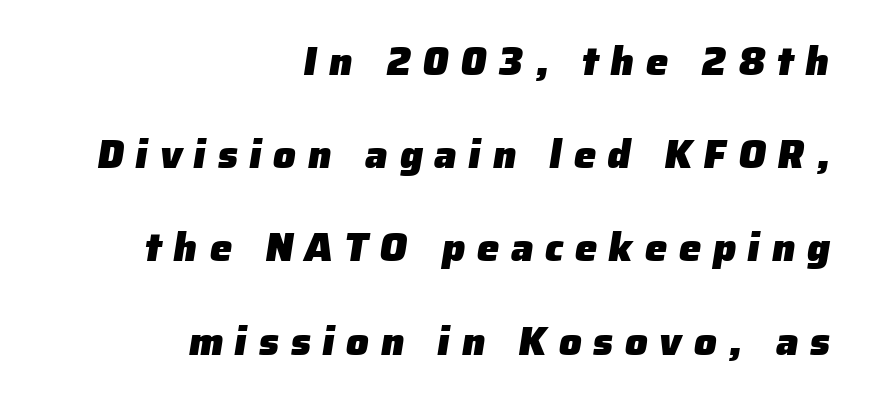
What weight is shown? A full bold with thick strokes. Is this a fixed-width face? No — the glyphs have proportional, varying widths. Each word looks stretched out because of the extra space between its letters. This sample uses a sans-serif face.
